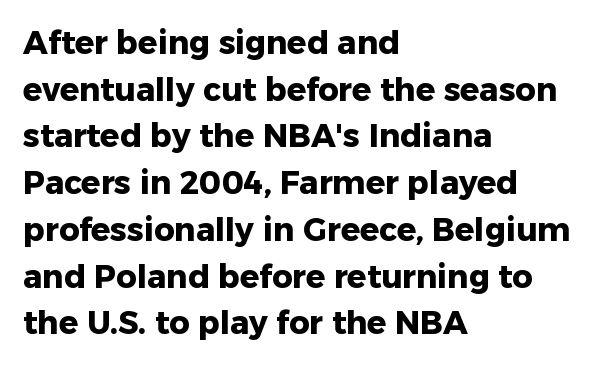
{"serif": "no", "italic": "no", "bold": "yes", "weight": "heavy", "width": "normal", "stroke_contrast": "low", "x_height": "medium", "monospaced": "no", "underline": "no", "align": "left", "line_spacing": "normal", "line_spacing_ratio": 1.46, "letter_spacing": "normal", "letter_spacing_em": 0.0, "glyph_px": 32}
